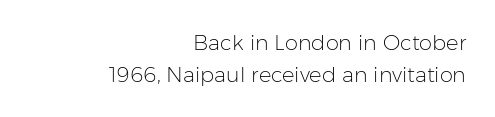
Q: Is the text bold? A: No.
Q: Is the text italic (slanted)? A: No, it is upright.
Q: Is the text underlined? A: No.
Q: How is the paragraph aligned? A: Right-aligned.
Q: Is the spacing between letters normal or unusually wide? A: Normal.
Q: Is the spacing between lines tight, normal or loose? A: Normal.
